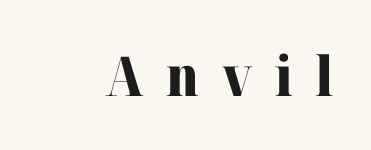
Q: Is the text bold? A: Yes.
Q: Is the text italic (slanted)? A: No, it is upright.
Q: Is the typeface a serif or a sans-serif typeface? A: Serif.
Q: Is the text underlined? A: No.
Q: Is the spacing between letters normal or unusually wide? A: Unusually wide.
Q: Width (condensed, normal, or wide)? A: Normal.
Q: Stroke contrast? A: High.
Q: x-height? A: Medium.
Q: Monospaced? A: No.
